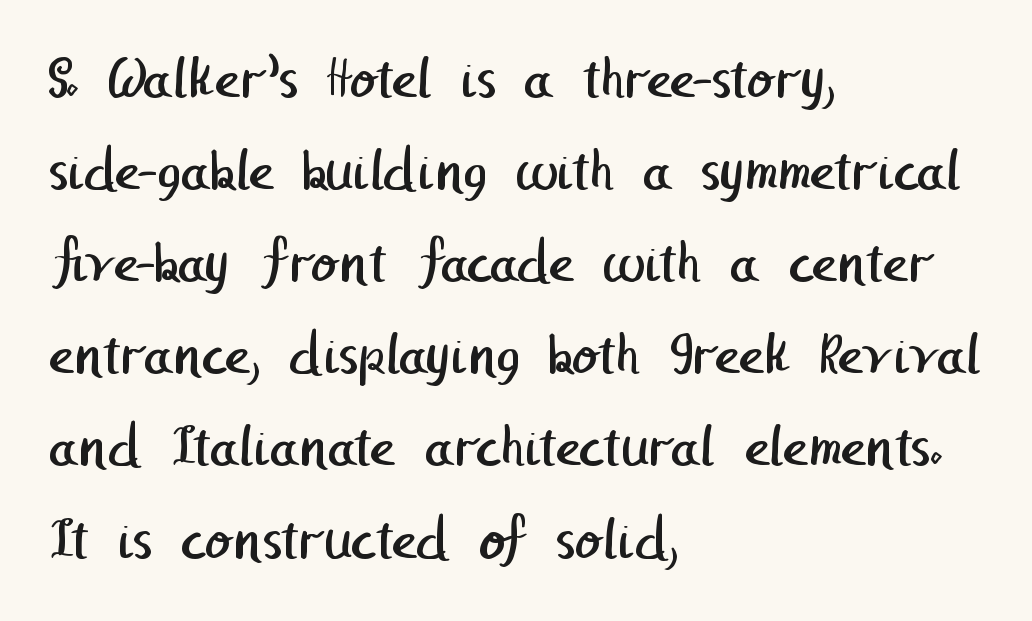
{"serif": "no", "bold": "no", "weight": "regular", "width": "normal", "stroke_contrast": "low", "x_height": "medium", "underline": "no", "align": "left", "line_spacing": "normal", "line_spacing_ratio": 1.51, "letter_spacing": "normal", "letter_spacing_em": 0.0, "glyph_px": 61}
